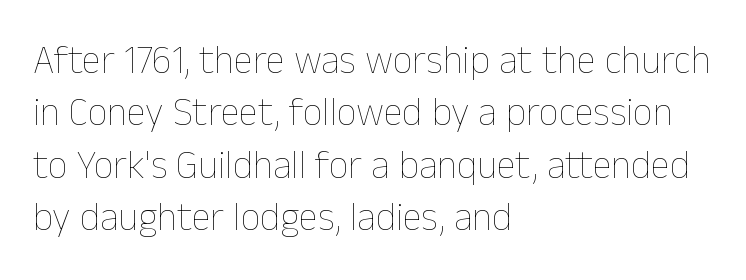
Rendered with straight, roman letterforms. Casual observation: everything's shoved over to the left. Stroke thickness stays within the range of a standard reading face or lighter. The specimen omits any rule beneath the text block's lines. Do the characters align in a grid? No, the font is proportional.
